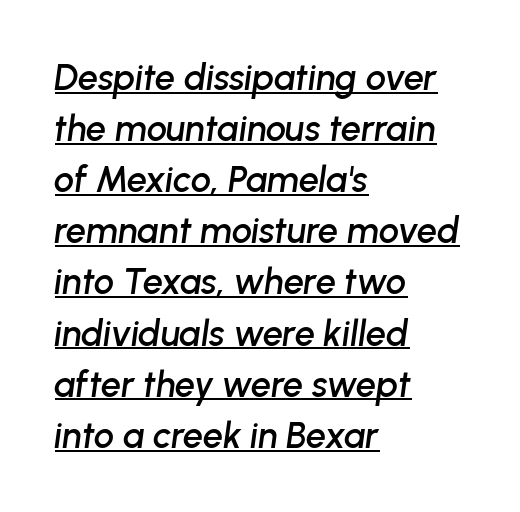
If you measured baseline to baseline, you'd find a middling distance. Proportional: the letters do not fall into vertical columns. The specimen includes a rule beneath the text block's lines. The letters sit at their default tracking, neither squeezed nor spread. Line starts are locked; line ends wander. These lines were composed using italics.
